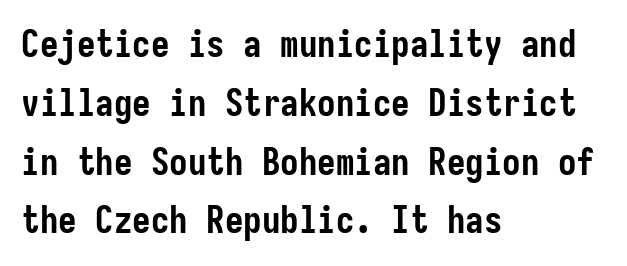
Q: Is the text bold? A: Yes.
Q: Is the text italic (slanted)? A: No, it is upright.
Q: Is the typeface a serif or a sans-serif typeface? A: Sans-serif.
Q: Is the text underlined? A: No.
Q: How is the paragraph aligned? A: Left-aligned.
Q: Is the spacing between letters normal or unusually wide? A: Normal.
Q: Is the spacing between lines tight, normal or loose? A: Normal.
Q: Width (condensed, normal, or wide)? A: Condensed.
Q: Stroke contrast? A: Low.
Q: x-height? A: Medium.
